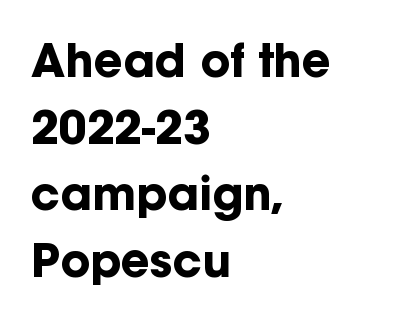
Words appear dense and cohesive because spacing is normal. I'd describe the lettering as bold — thick and assertive. Every stem runs plumb, perpendicular to the baseline. Layout note: lines flush left.
